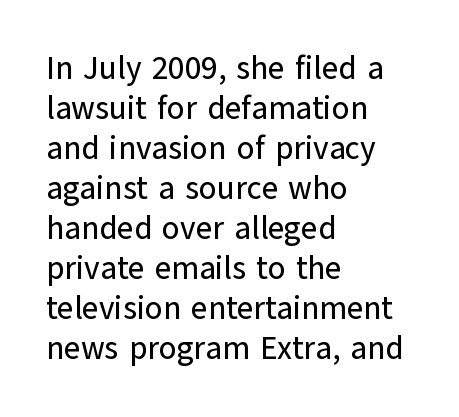
The typesetter chose a ragged-right arrangement here. Is there much room between lines? A standard amount, neither cramped nor airy. In terms of letterspacing, this is plain default setting. The typeface chosen for these lines omits serifs.
